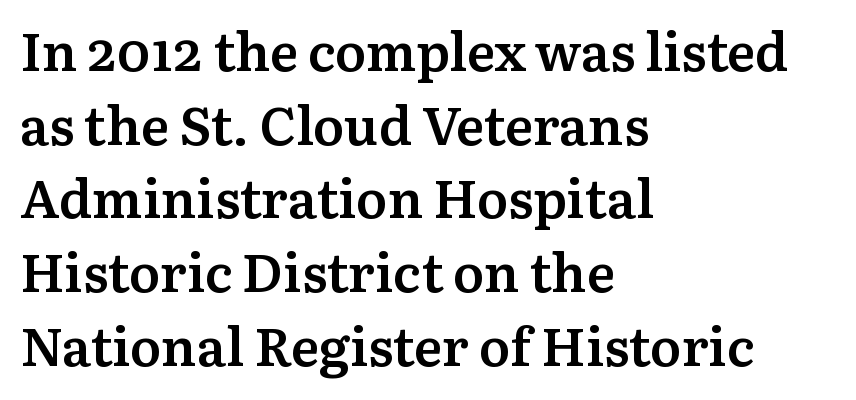
Q: Is the text bold? A: Semi-bold.
Q: Is the text italic (slanted)? A: No, it is upright.
Q: Is the typeface a serif or a sans-serif typeface? A: Serif.
Q: Is the text underlined? A: No.
Q: How is the paragraph aligned? A: Left-aligned.
Q: Is the spacing between letters normal or unusually wide? A: Normal.
Q: Is the spacing between lines tight, normal or loose? A: Normal.
Q: Width (condensed, normal, or wide)? A: Normal.
Q: Stroke contrast? A: Medium.
Q: x-height? A: Medium.
Q: Monospaced? A: No.
